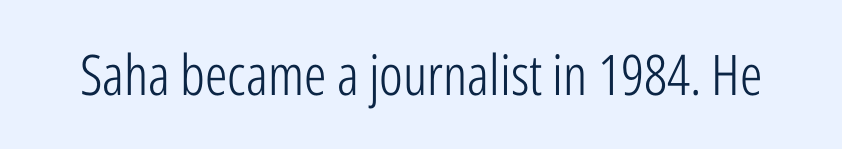
The image shows 56 px light, condensed sans-serif type, upright; set normal letter spacing, not underlined; low stroke contrast and a medium x-height.
